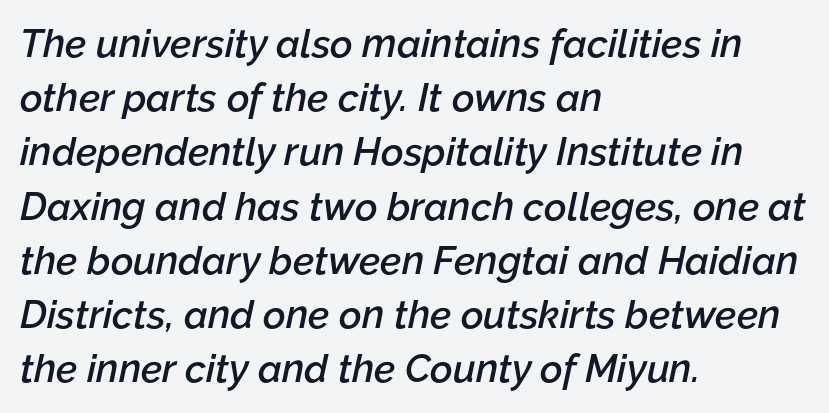
Q: Is the text bold? A: Semi-bold.
Q: Is the text italic (slanted)? A: Yes, it leans right by about 12 degrees.
Q: Is the text underlined? A: No.
Q: How is the paragraph aligned? A: Left-aligned.
Q: Is the spacing between letters normal or unusually wide? A: Normal.
Q: Is the spacing between lines tight, normal or loose? A: Normal.
Q: Width (condensed, normal, or wide)? A: Normal.
Q: Stroke contrast? A: Low.
Q: x-height? A: Medium.
Q: Monospaced? A: No.
